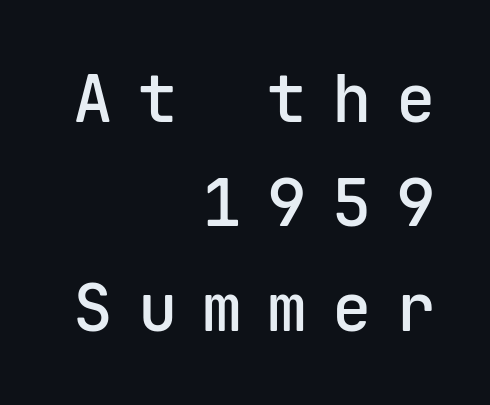
Q: Is the text bold? A: Semi-bold.
Q: Is the text italic (slanted)? A: No, it is upright.
Q: Is the typeface a serif or a sans-serif typeface? A: Sans-serif.
Q: Is the text underlined? A: No.
Q: How is the paragraph aligned? A: Right-aligned.
Q: Is the spacing between letters normal or unusually wide? A: Unusually wide.
Q: Is the spacing between lines tight, normal or loose? A: Normal.
Q: Width (condensed, normal, or wide)? A: Normal.
Q: Stroke contrast? A: Low.
Q: x-height? A: Medium.
Q: Monospaced? A: Yes.
